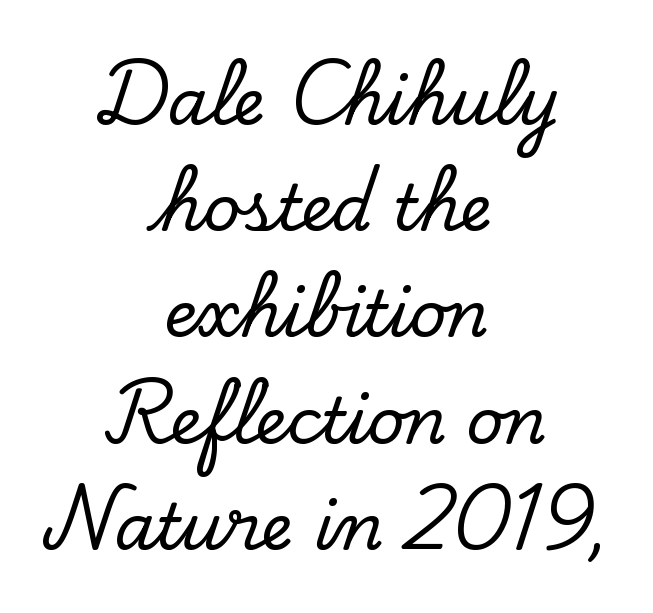
{"serif": "yes", "width": "normal", "stroke_contrast": "low", "x_height": "small", "monospaced": "no", "underline": "no", "align": "center", "line_spacing": "normal", "line_spacing_ratio": 1.66, "letter_spacing": "normal", "letter_spacing_em": 0.0, "glyph_px": 64}
